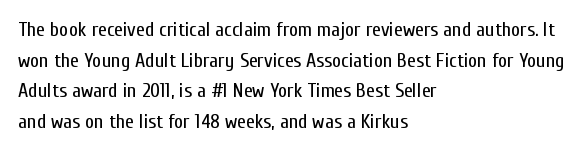
If you drew a line through each stem, it would be perfectly vertical. Students, observe: this is what conventionally led text looks like. Alignment: flush left. Decoration check: the copy has no underline.
